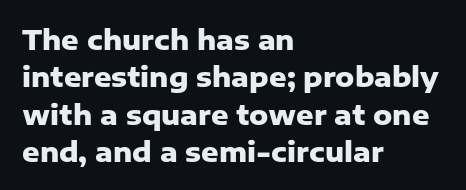
It's the straight-up-and-down kind of type. The lines are quadded left. Letter spacing: default. Rule under the text: the space is simply empty. The space between consecutive lines is moderate. Notice how thick the strokes are: this is what a full bold looks like.
